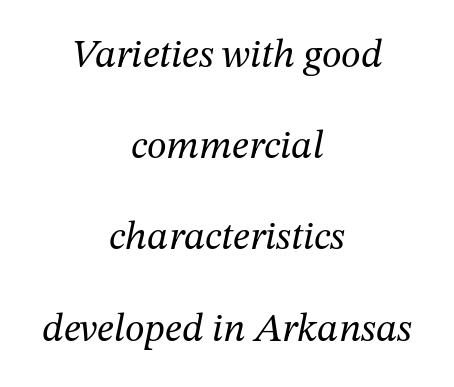
Q: Is the text bold? A: No.
Q: Is the text italic (slanted)? A: Yes, it leans right by about 12 degrees.
Q: Is the typeface a serif or a sans-serif typeface? A: Serif.
Q: Is the text underlined? A: No.
Q: How is the paragraph aligned? A: Centered.
Q: Is the spacing between letters normal or unusually wide? A: Normal.
Q: Is the spacing between lines tight, normal or loose? A: Loose.
Q: Width (condensed, normal, or wide)? A: Normal.
Q: Stroke contrast? A: Medium.
Q: x-height? A: Medium.
Q: Monospaced? A: No.
